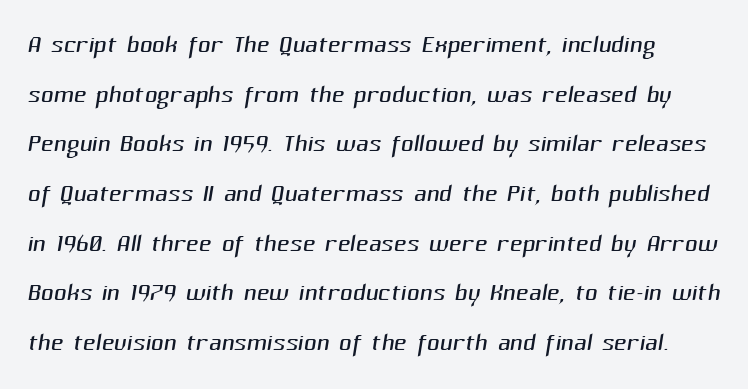
The image shows 35 px light sans-serif type; set normal line spacing (1.42x), normal letter spacing, not underlined; medium stroke contrast and a medium x-height.
